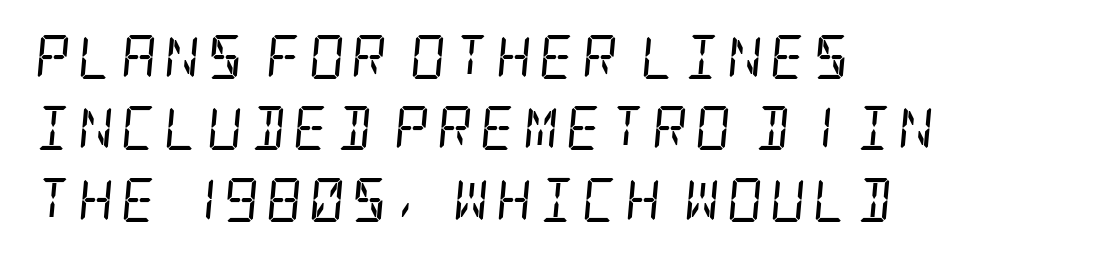
The image shows 44 px regular-weight, condensed serif type, italic (leaning right); set left-aligned, normal line spacing (1.62x), not underlined; low stroke contrast and a large x-height.
